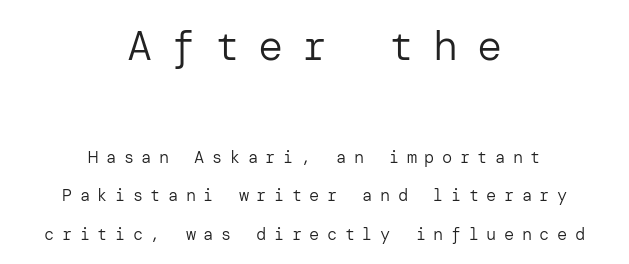
Q: Is the text bold? A: No.
Q: Is the text italic (slanted)? A: No, it is upright.
Q: Is the typeface a serif or a sans-serif typeface? A: Sans-serif.
Q: Is the text underlined? A: No.
Q: How is the paragraph aligned? A: Centered.
Q: Is the spacing between letters normal or unusually wide? A: Unusually wide.
Q: Is the spacing between lines tight, normal or loose? A: Loose.
Q: Which block of text is set in a larger size, the first (top) or the second (bottom)? A: The first (top) one.
Q: Width (condensed, normal, or wide)? A: Normal.
Q: Stroke contrast? A: Low.
Q: x-height? A: Medium.
